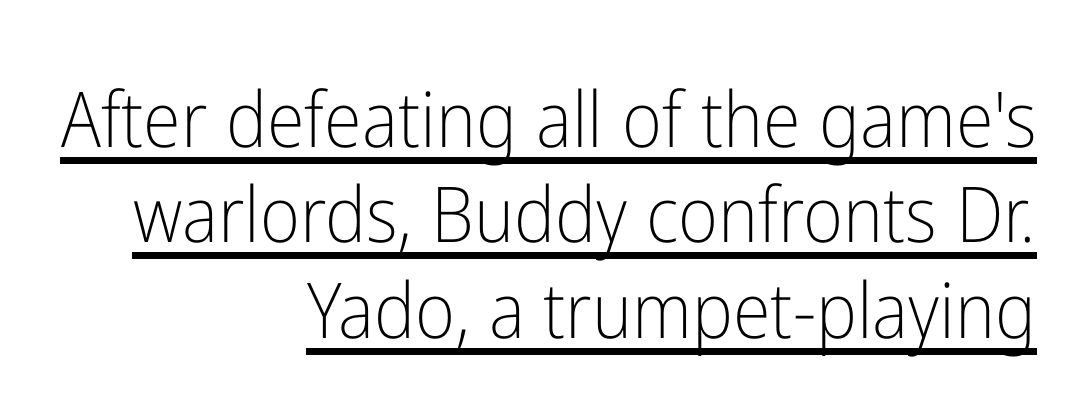
Honestly, the underline is the first thing you notice here. Letters have the restrained weight of plain body copy at most. Here the designer chose a conventional face with non-uniform glyph widths. It's the straight-up-and-down kind of type. The paragraph shown leans on its right margin.
